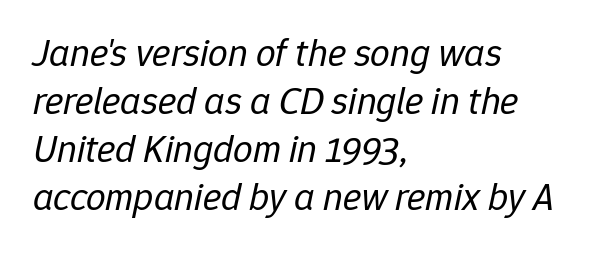
The image shows 39 px regular-weight type, italic (leaning right); set left-aligned, line spacing 1.23x, normal letter spacing, not underlined; low stroke contrast and a medium x-height.
